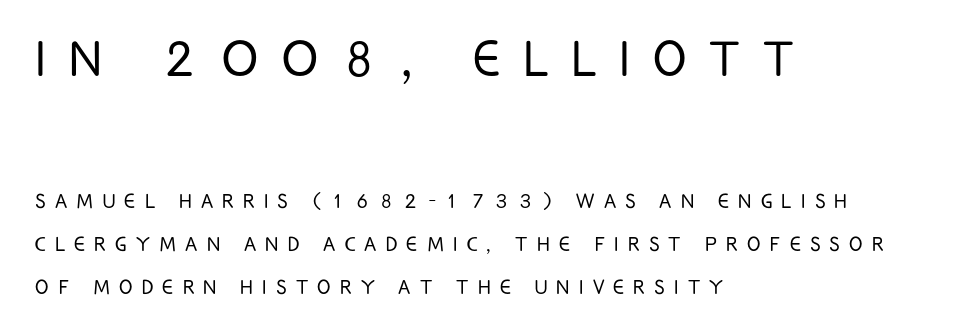
The image shows 62 px light, condensed sans-serif type, upright; set left-aligned, line spacing 1.72x, unusually wide letter spacing (+0.37 em), not underlined; the first (top) block is 2.48x larger; low stroke contrast and a large x-height.
